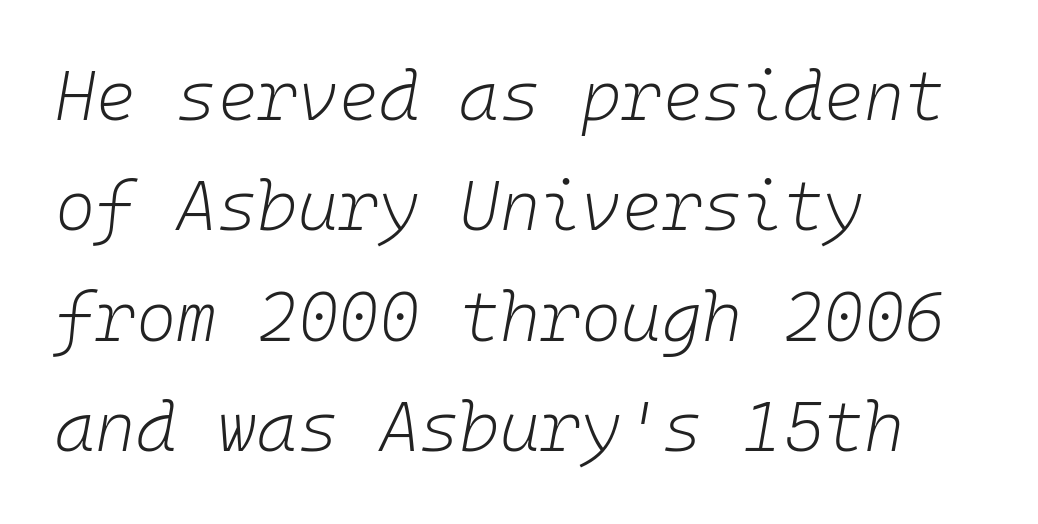
{"italic": "yes", "lean": "right", "slant_degrees": 10, "bold": "no", "weight": "light", "width": "normal", "stroke_contrast": "low", "x_height": "medium", "monospaced": "yes", "underline": "no", "align": "left", "line_spacing": "normal", "line_spacing_ratio": 1.6, "letter_spacing": "normal", "letter_spacing_em": 0.0, "glyph_px": 69}
